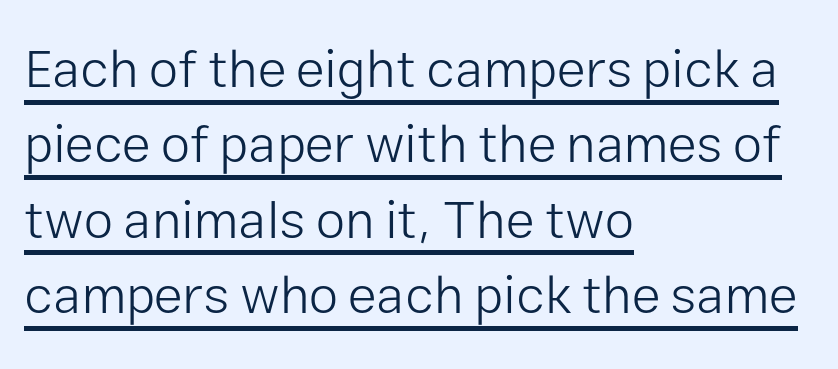
{"serif": "no", "italic": "no", "bold": "no", "weight": "light", "width": "normal", "stroke_contrast": "low", "x_height": "medium", "monospaced": "no", "underline": "yes", "align": "left", "line_spacing": "normal", "line_spacing_ratio": 1.42, "letter_spacing": "normal", "letter_spacing_em": 0.0, "glyph_px": 53}
